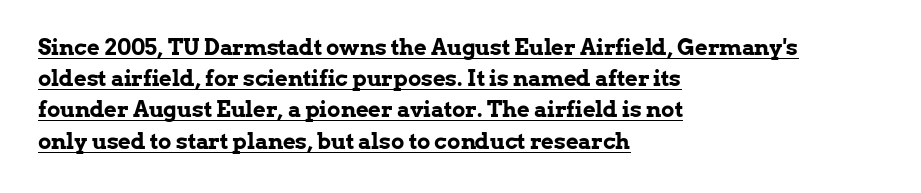
The image shows 22 px bold type, upright; set left-aligned, normal line spacing (1.42x), normal letter spacing, underlined.
